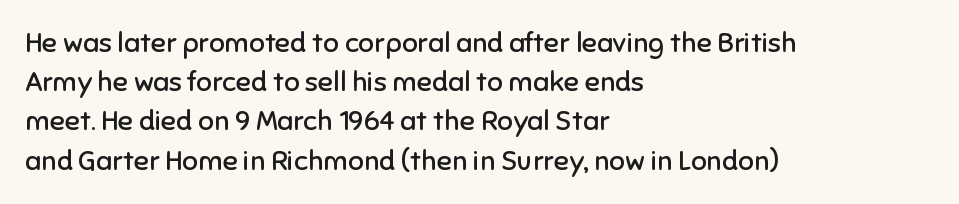
Vertically, the passage feels balanced, rows spaced as you'd expect. You can tell it's not italic because the verticals are truly vertical. This is sans-serif lettering, the kind often seen on screens and signage. Descenders are the only things crossing below the line.
